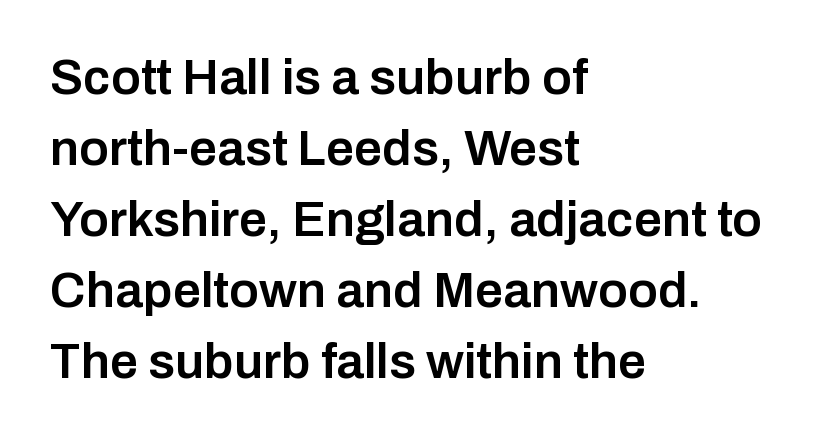
Students, this is semibold: more ink than regular, less than bold. Rendered with straight, roman letterforms. The passage shown is typed in a proportional face where columns would drift. Does the copy run flush right? No — it runs flush left.
